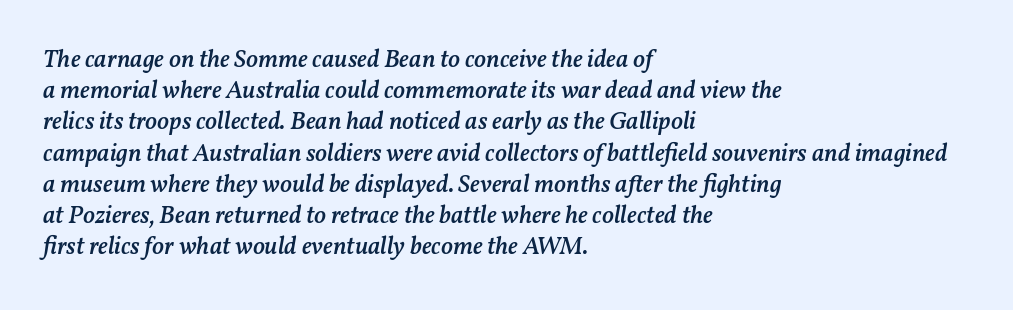
The image shows 25 px text type, italic (leaning right); set left-aligned, normal line spacing (1.25x), normal letter spacing, not underlined.
